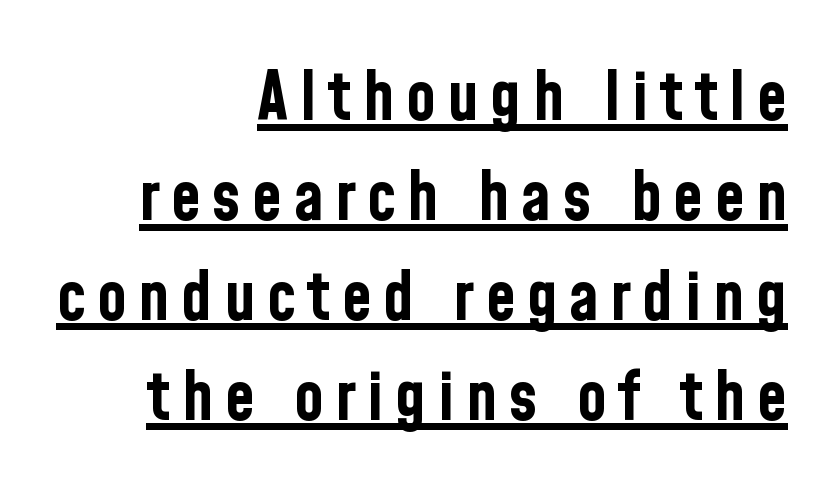
The image shows 68 px bold, condensed sans-serif type, upright; set right-aligned, normal line spacing (1.47x), underlined; low stroke contrast and a medium x-height.
